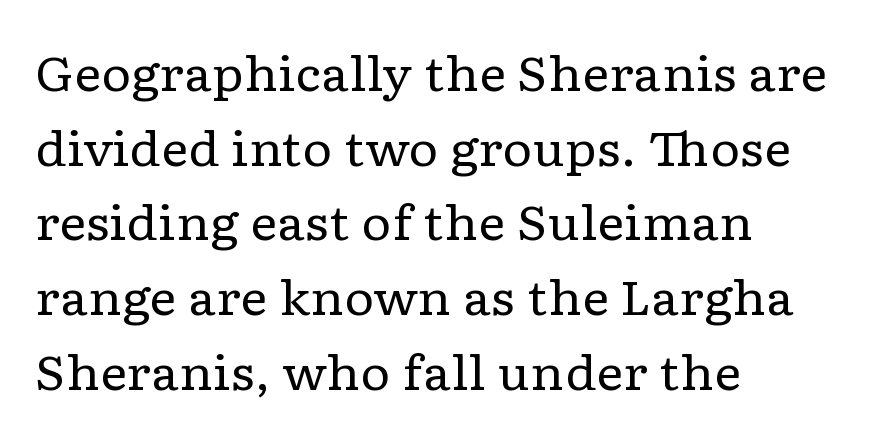
{"serif": "yes", "italic": "no", "bold": "no", "weight": "regular", "width": "wide", "stroke_contrast": "low", "x_height": "medium", "monospaced": "no", "underline": "no", "align": "left", "line_spacing": "normal", "line_spacing_ratio": 1.59, "letter_spacing": "normal", "letter_spacing_em": 0.0, "glyph_px": 47}
